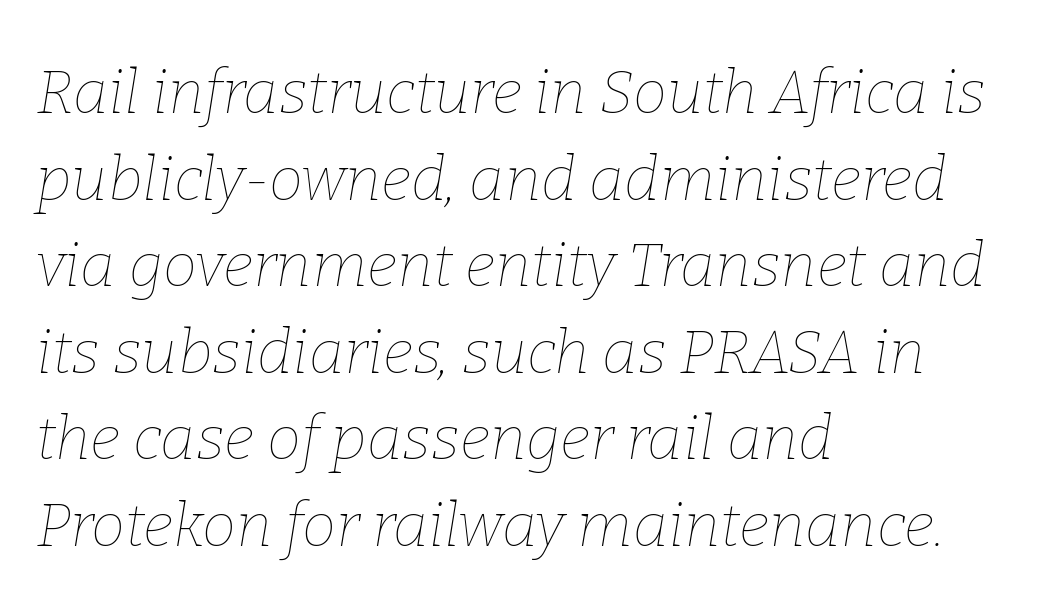
Normally led — the rows are evenly, conventionally spaced. Does extra space separate the letters? No, they use regular spacing. Horizontal alignment here is leftward, the default for most running prose. You could not count columns in this text — the font is proportionally spaced. Slant detected: the letters are inclined. The typesetting does not lean heavy: it is not bold.
